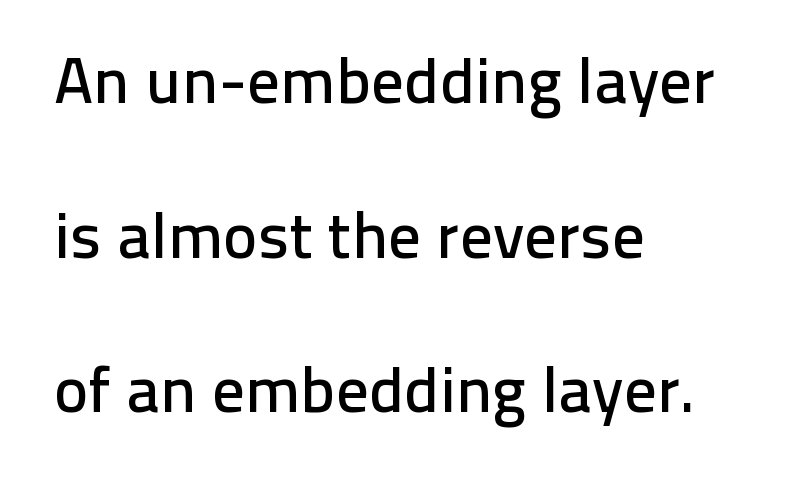
{"serif": "no", "italic": "no", "width": "normal", "stroke_contrast": "low", "x_height": "medium", "monospaced": "no", "underline": "no", "align": "left", "line_spacing": "loose", "line_spacing_ratio": 2.38, "letter_spacing": "normal", "letter_spacing_em": 0.0, "glyph_px": 65}
